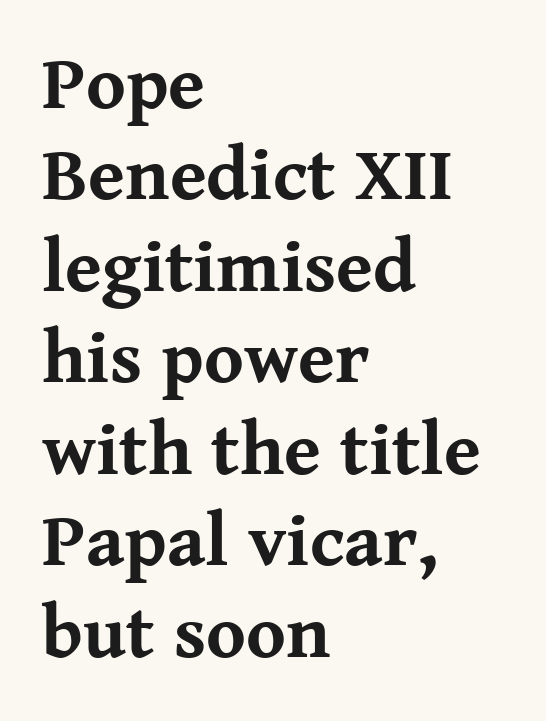
The image shows 75 px bold serif type, upright; set left-aligned, line spacing 1.22x, normal letter spacing, not underlined; medium stroke contrast and a medium x-height.
